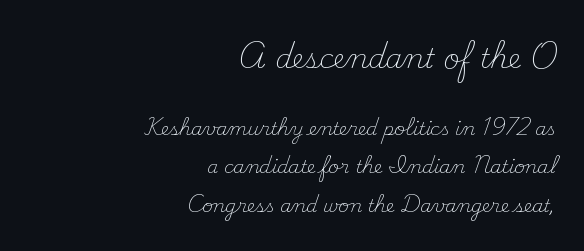
{"bold": "no", "underline": "no", "align": "right", "line_spacing": "loose", "line_spacing_ratio": 2.15, "letter_spacing": "normal", "letter_spacing_em": 0.0, "larger_block": "first", "size_ratio": 1.5, "glyph_px": 27}
